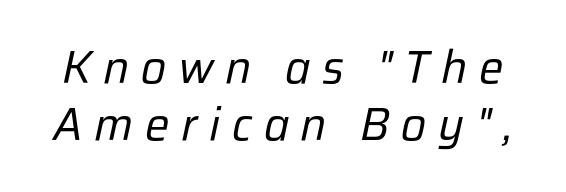
{"italic": "yes", "lean": "right", "slant_degrees": 12, "bold": "no", "weight": "regular", "width": "normal", "stroke_contrast": "low", "x_height": "medium", "monospaced": "no", "underline": "no", "line_spacing": "normal", "line_spacing_ratio": 1.25, "letter_spacing": "wide", "letter_spacing_em": 0.25, "glyph_px": 46}
